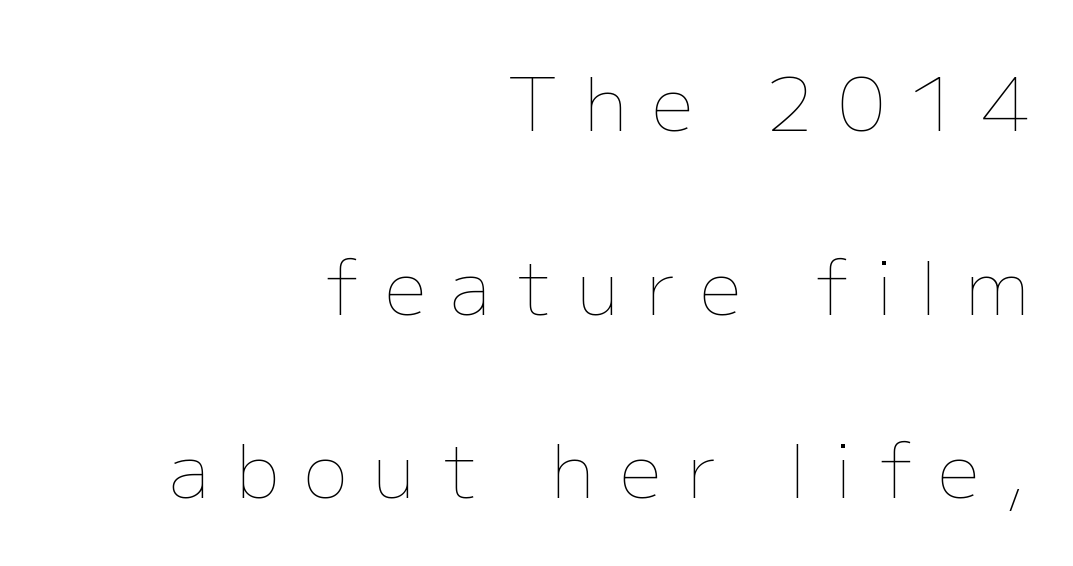
{"italic": "no", "bold": "no", "weight": "thin", "width": "normal", "stroke_contrast": "low", "x_height": "medium", "monospaced": "no", "underline": "no", "align": "right", "line_spacing": "loose", "line_spacing_ratio": 2.48, "letter_spacing": "wide", "letter_spacing_em": 0.35, "glyph_px": 74}
